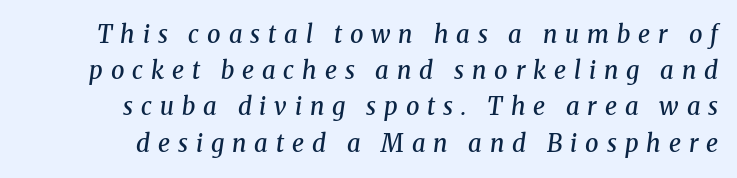
Q: Is the text bold? A: Semi-bold.
Q: Is the text italic (slanted)? A: Yes, it leans right by about 8 degrees.
Q: Is the text underlined? A: No.
Q: Is the spacing between letters normal or unusually wide? A: Unusually wide.
Q: Is the spacing between lines tight, normal or loose? A: Normal.
